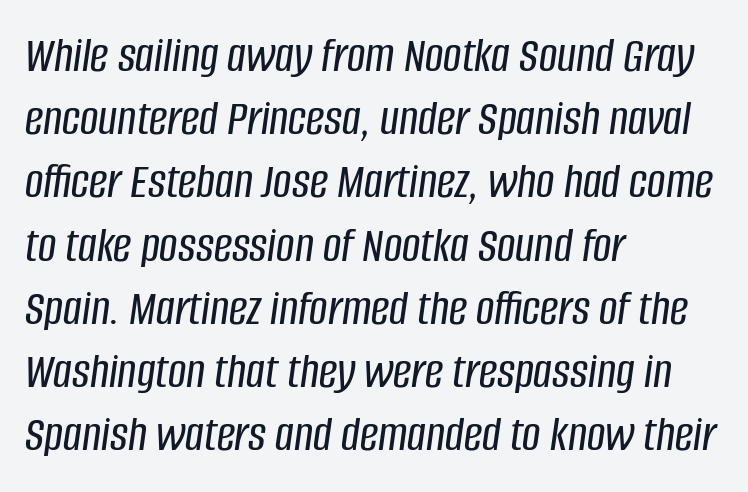
The image shows 51 px condensed type, italic (leaning right); set left-aligned, line spacing 1.24x, normal letter spacing, not underlined; low stroke contrast and a large x-height.
